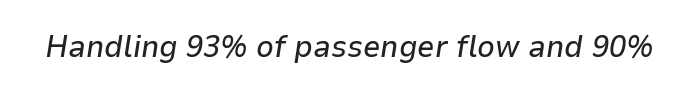
{"italic": "yes", "lean": "right", "slant_degrees": 9, "width": "normal", "stroke_contrast": "low", "x_height": "medium", "monospaced": "no", "underline": "no", "letter_spacing": "normal", "letter_spacing_em": 0.0, "glyph_px": 31}
